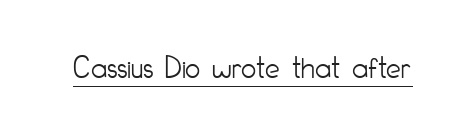
The image shows 33 px light, condensed sans-serif type, upright; set normal letter spacing, underlined; low stroke contrast and a small x-height.
